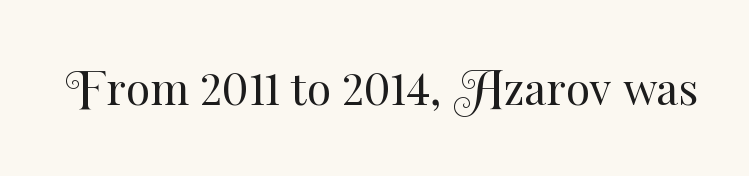
The letters sit at their default tracking, neither squeezed nor spread. Vertical stems look standard width or narrower in stroke. Letters rest on an invisible, unmarked baseline. A typesetter would call this proportional, since set widths differ per character. Posture: vertical.
